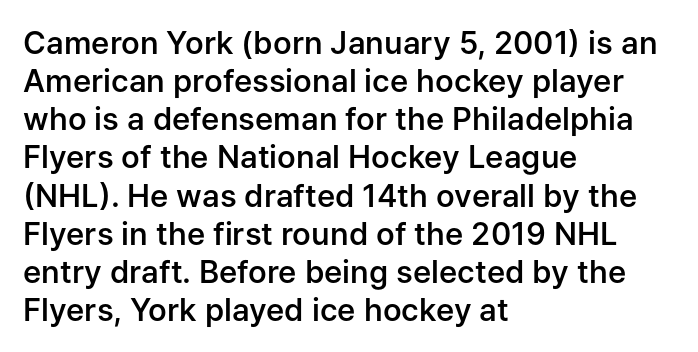
{"serif": "no", "italic": "no", "bold": "semi", "weight": "semibold", "width": "normal", "stroke_contrast": "low", "x_height": "medium", "monospaced": "no", "underline": "no", "align": "left", "line_spacing_ratio": 1.23, "letter_spacing": "normal", "letter_spacing_em": 0.0, "glyph_px": 31}
